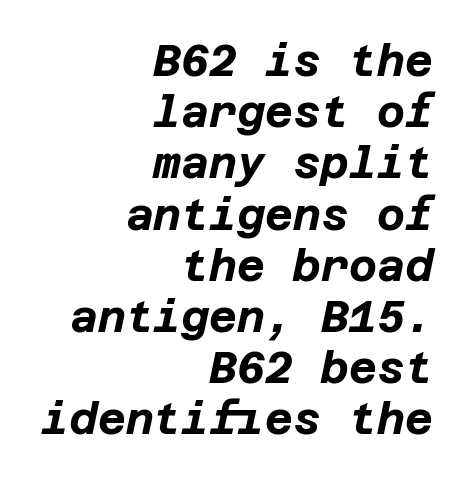
{"italic": "yes", "lean": "right", "slant_degrees": 12, "bold": "yes", "weight": "bold", "width": "normal", "stroke_contrast": "low", "x_height": "large", "underline": "no", "align": "right", "line_spacing_ratio": 1.19, "letter_spacing": "normal", "letter_spacing_em": 0.0, "glyph_px": 43}
